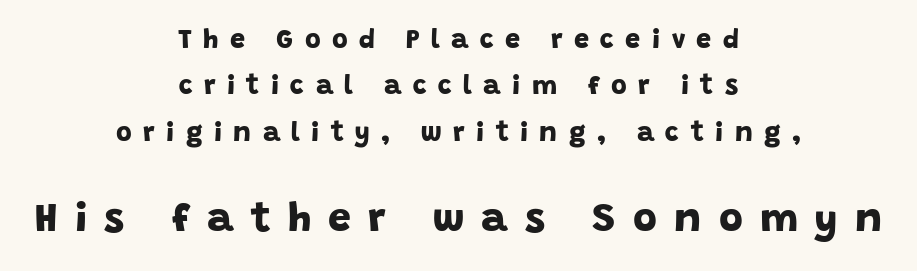
The whitespace from short lines is split evenly between both sides. Note: smaller setting up top, larger setting below. Character widths vary here, with narrow letters taking less room than wide ones. How heavy is the stroke? Heavy — this is a bold. This sample uses expanded letter spacing, leaving extra air between glyphs.
